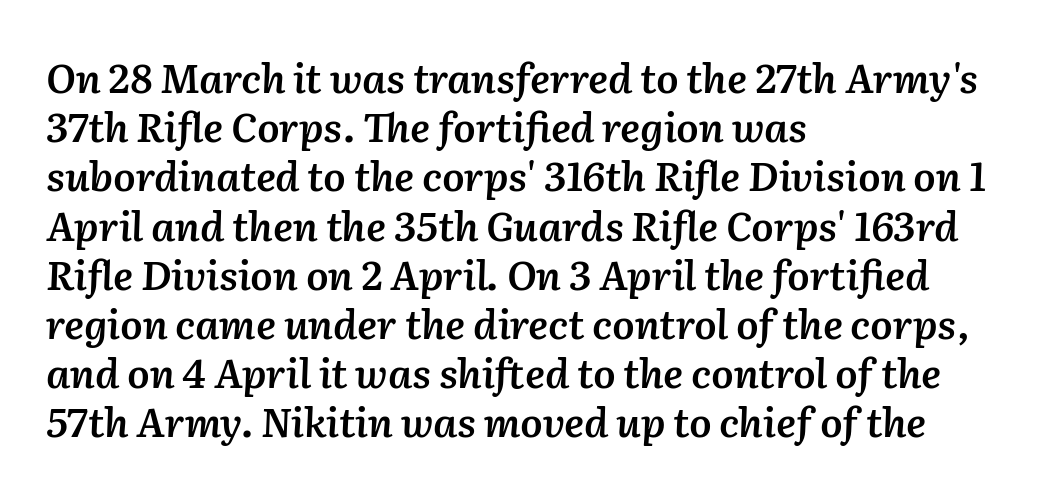
{"italic": "yes", "lean": "right", "slant_degrees": 2, "bold": "semi", "weight": "semibold", "width": "normal", "stroke_contrast": "medium", "x_height": "medium", "monospaced": "no", "underline": "no", "align": "left", "line_spacing_ratio": 1.23, "letter_spacing": "normal", "letter_spacing_em": 0.0, "glyph_px": 40}
